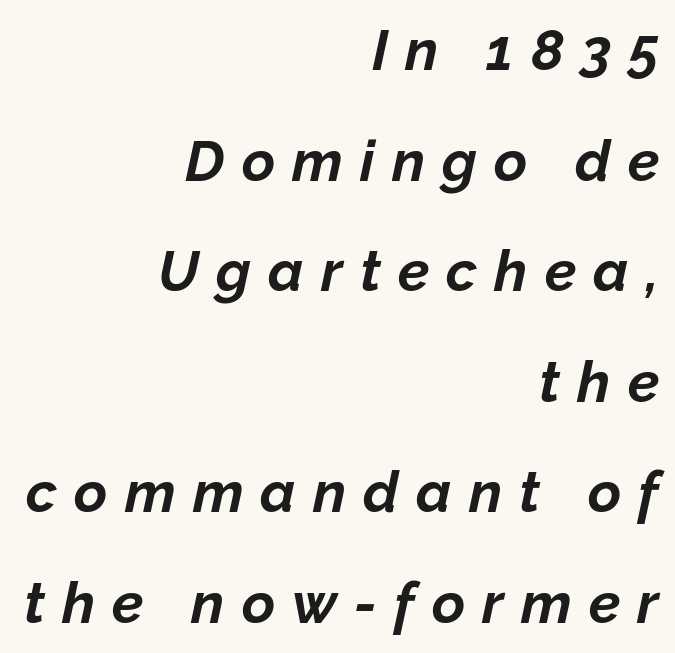
{"italic": "yes", "lean": "right", "slant_degrees": 12, "bold": "yes", "weight": "bold", "width": "normal", "stroke_contrast": "low", "x_height": "medium", "monospaced": "no", "underline": "no", "align": "right", "line_spacing": "loose", "line_spacing_ratio": 1.94, "letter_spacing": "wide", "letter_spacing_em": 0.3, "glyph_px": 57}
